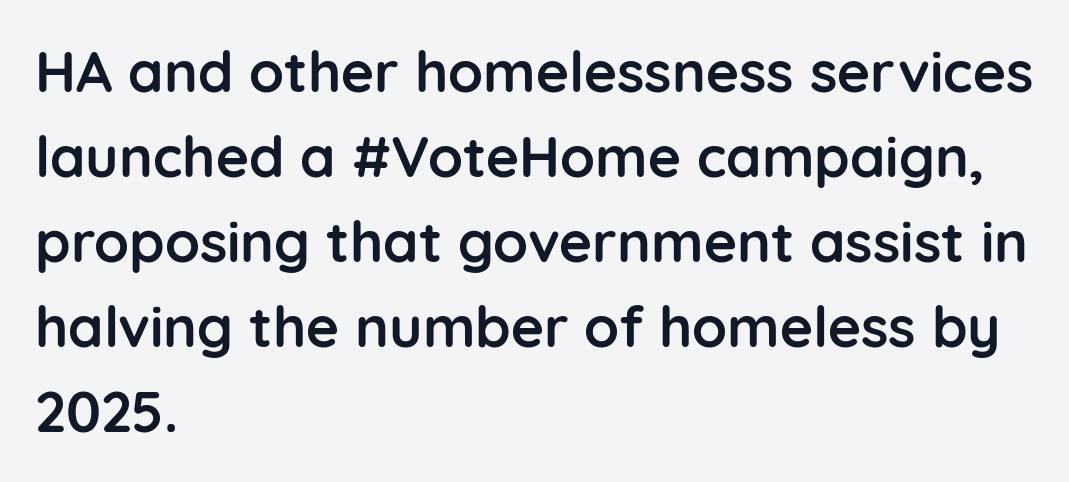
{"serif": "no", "italic": "no", "bold": "yes", "weight": "semibold", "width": "normal", "stroke_contrast": "low", "x_height": "medium", "monospaced": "no", "underline": "no", "align": "left", "line_spacing": "normal", "line_spacing_ratio": 1.49, "letter_spacing": "normal", "letter_spacing_em": 0.0, "glyph_px": 57}
